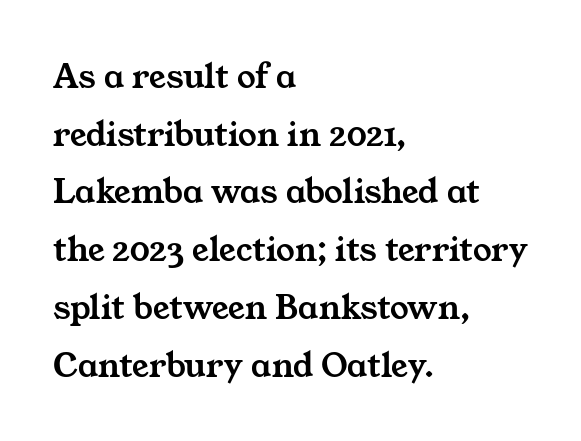
Just letters on the line, the space beneath them empty. The passage shown is typeset with a serif family. The setting favours the left margin, as ordinary paragraphs usually do. Short note: letters normally spaced. You could not count columns in this text — the font is proportionally spaced. These lines sit exactly where default settings would place them.
